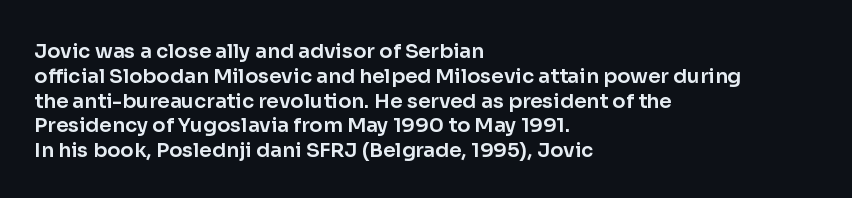
The image shows 20 px text type, upright; set left-aligned, line spacing 1.24x, normal letter spacing, not underlined.
